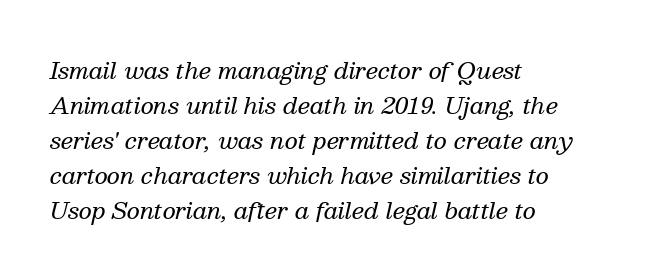
{"italic": "yes", "lean": "right", "slant_degrees": 13, "bold": "no", "underline": "no", "align": "left", "line_spacing": "normal", "line_spacing_ratio": 1.52, "letter_spacing": "normal", "letter_spacing_em": 0.0, "glyph_px": 23}
